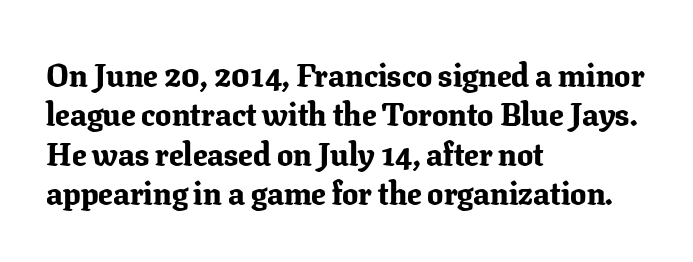
The image shows 32 px bold serif type, upright; set left-aligned, line spacing 1.23x, normal letter spacing, not underlined; low stroke contrast and a medium x-height.
